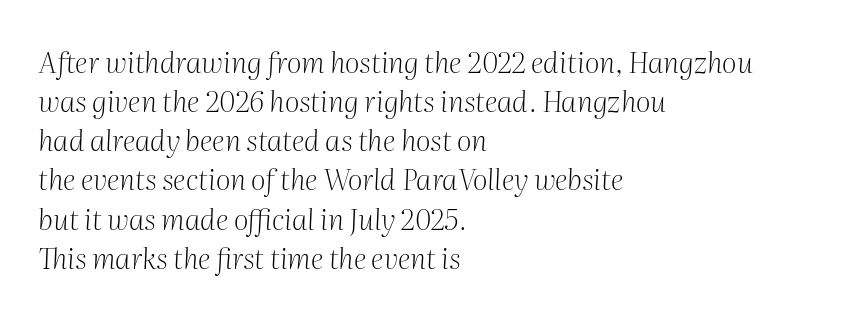
Q: Is the text bold? A: No.
Q: Is the text italic (slanted)? A: Yes, it leans right by about 2 degrees.
Q: Is the typeface a serif or a sans-serif typeface? A: Serif.
Q: Is the text underlined? A: No.
Q: How is the paragraph aligned? A: Left-aligned.
Q: Is the spacing between letters normal or unusually wide? A: Normal.
Q: Is the spacing between lines tight, normal or loose? A: Normal.
Q: Width (condensed, normal, or wide)? A: Normal.
Q: Stroke contrast? A: Medium.
Q: x-height? A: Medium.
Q: Monospaced? A: No.
